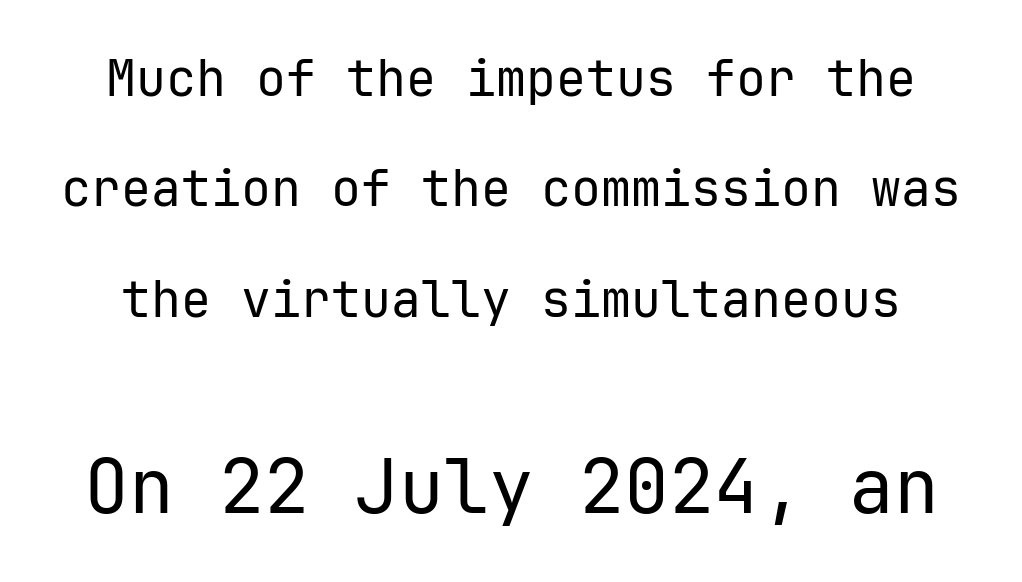
No word sits above an underline. The designer dialed line spacing up above the default. Observe the ordinary spacing: letters are neighbours, not strangers. You can tell from the bare stems that sans-serif type was used. A student would notice the bottom passage is typeset larger than what precedes it. Every stem runs plumb, perpendicular to the baseline.
